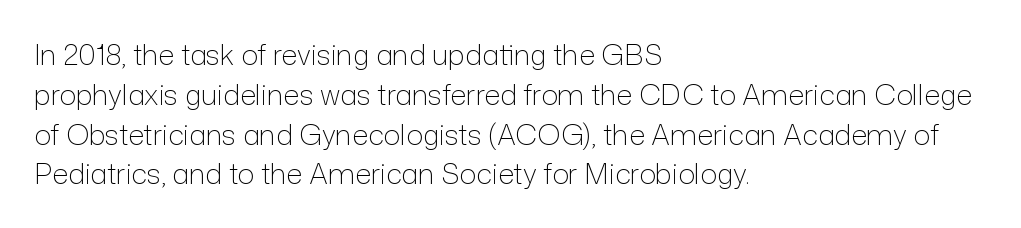
The image shows 28 px light sans-serif type, upright; set left-aligned, normal line spacing (1.42x), normal letter spacing, not underlined; low stroke contrast and a medium x-height.
